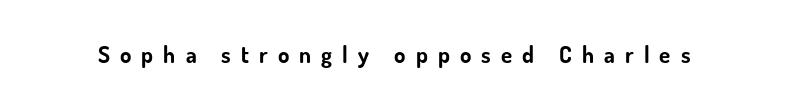
Style check: upright. The area under the type is left untouched. A typesetter would call this heavily tracked-out type. Typographic density is high because the face is bold.
